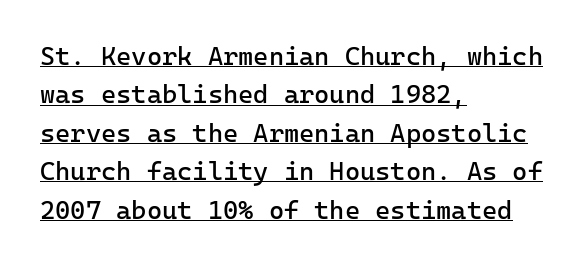
A roman cut, with each character standing at attention. The tracking reads as untouched default to a designer's eye. Reading down the column, the eye jumps a familiar distance to each next line. One-word summary of the alignment: left. No extra ink here — the face is not bold. Decoration check: the copy is underlined.
